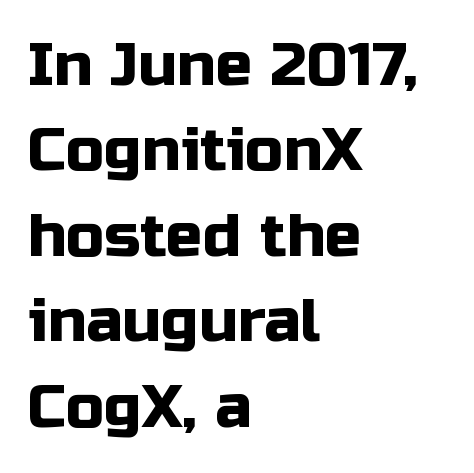
The image shows 61 px sans-serif type, upright; set left-aligned, normal line spacing (1.4x), normal letter spacing, not underlined; low stroke contrast and a medium x-height.
